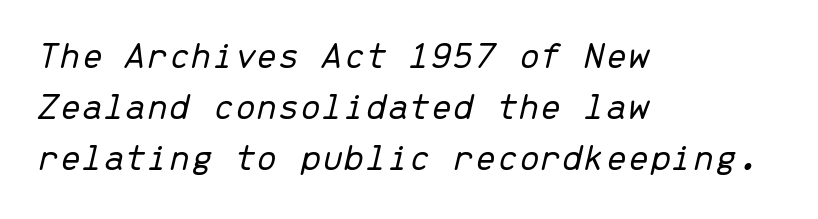
These lines keep a tight, regular rhythm from letter to letter. Is this a fixed-width face? Yes — each glyph sits in an identical cell. Think standard paragraph weight, or any step lighter than that. The lettering tilts uniformly, giving the passage an italic look.
